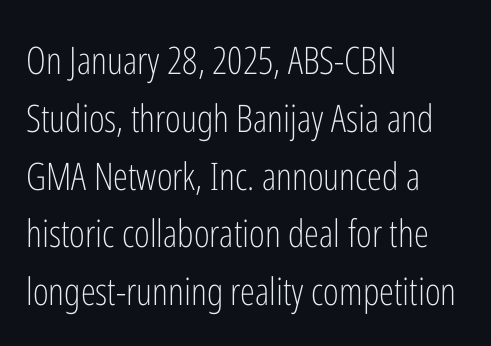
The image shows 38 px light, condensed sans-serif type, upright; set left-aligned, normal line spacing (1.52x), normal letter spacing, not underlined; low stroke contrast and a medium x-height.
